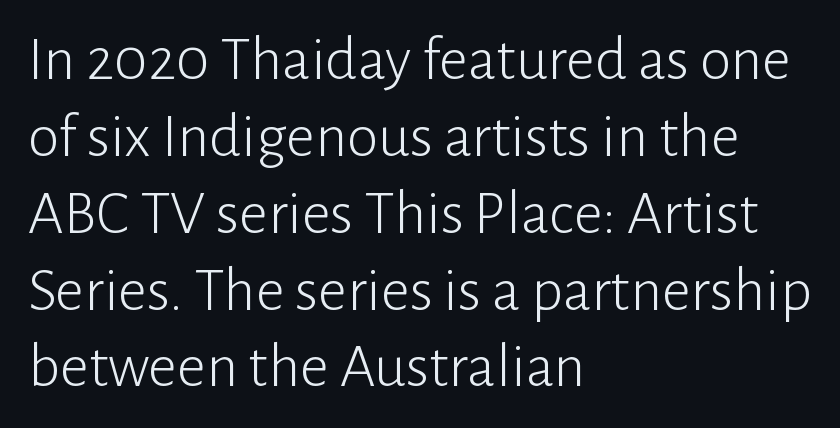
{"serif": "no", "italic": "no", "bold": "no", "weight": "light", "width": "normal", "stroke_contrast": "low", "x_height": "medium", "monospaced": "no", "underline": "no", "align": "left", "line_spacing_ratio": 1.22, "letter_spacing": "normal", "letter_spacing_em": 0.0, "glyph_px": 63}
